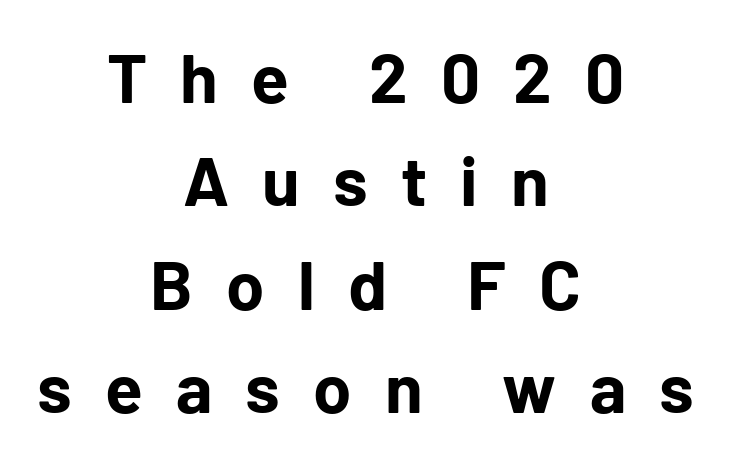
Q: Is the text bold? A: Yes.
Q: Is the text italic (slanted)? A: No, it is upright.
Q: Is the typeface a serif or a sans-serif typeface? A: Sans-serif.
Q: Is the text underlined? A: No.
Q: How is the paragraph aligned? A: Centered.
Q: Is the spacing between letters normal or unusually wide? A: Unusually wide.
Q: Is the spacing between lines tight, normal or loose? A: Normal.
Q: Width (condensed, normal, or wide)? A: Normal.
Q: Stroke contrast? A: Low.
Q: x-height? A: Medium.
Q: Monospaced? A: No.
